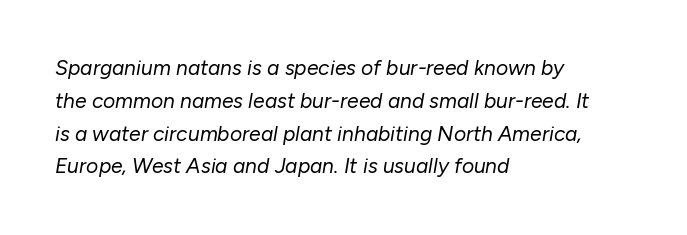
{"italic": "yes", "lean": "right", "slant_degrees": 10, "bold": "no", "underline": "no", "align": "left", "line_spacing": "normal", "line_spacing_ratio": 1.56, "letter_spacing": "normal", "letter_spacing_em": 0.0, "glyph_px": 21}
